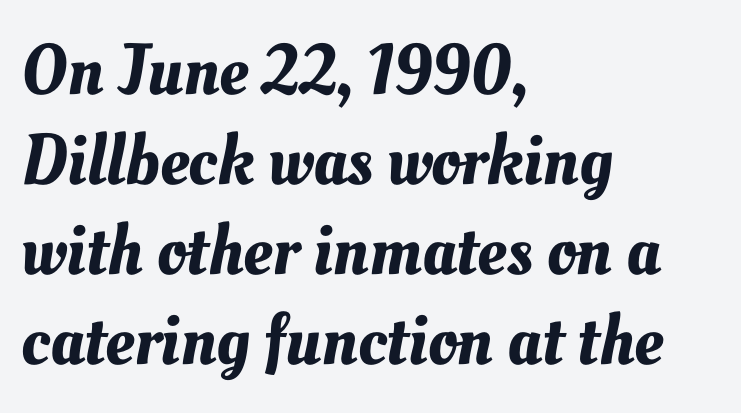
The image shows 72 px text type; set left-aligned, normal line spacing (1.25x), normal letter spacing, not underlined; medium stroke contrast and a small x-height.
